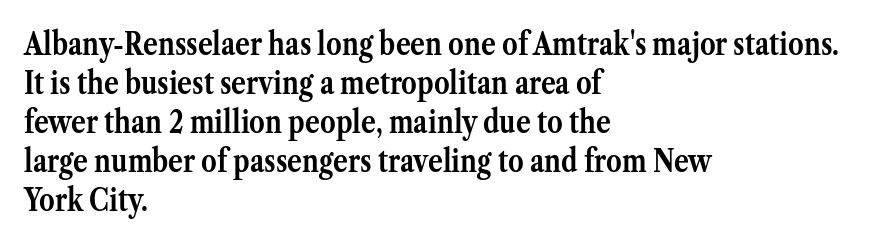
The compositor pushed each line to the left boundary. Think of a printed novel: that variable character pitch is what you see here. Only glyphs here, with clear space below each row. Serifs: yes, visible at the terminals of the letterforms. Words appear dense and cohesive because spacing is normal. Each new line begins a customary step beneath the previous one.
